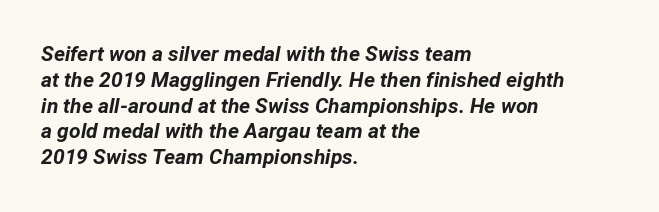
Notice how the stems are inclined rather than vertical — that's the hallmark of italics. As a designer I'd log this as weight 700, bold. Students, note that the glyphs here touch the page at normal intervals. The compositor pushed each line to the left boundary.
